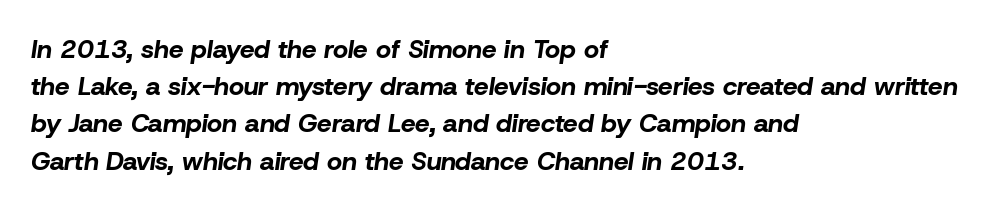
{"italic": "yes", "lean": "right", "slant_degrees": 8, "bold": "yes", "underline": "no", "align": "left", "line_spacing": "normal", "line_spacing_ratio": 1.43, "letter_spacing": "normal", "letter_spacing_em": 0.0, "glyph_px": 26}
